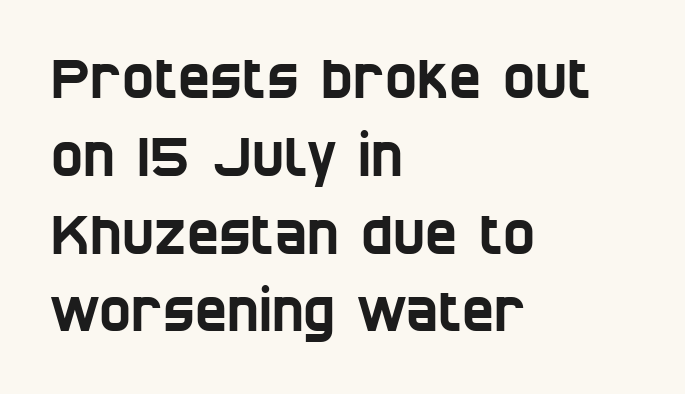
Q: Is the typeface a serif or a sans-serif typeface? A: Sans-serif.
Q: Is the text underlined? A: No.
Q: How is the paragraph aligned? A: Left-aligned.
Q: Is the spacing between letters normal or unusually wide? A: Normal.
Q: Is the spacing between lines tight, normal or loose? A: Normal.
Q: Width (condensed, normal, or wide)? A: Condensed.
Q: Stroke contrast? A: Low.
Q: x-height? A: Large.
Q: Monospaced? A: No.
